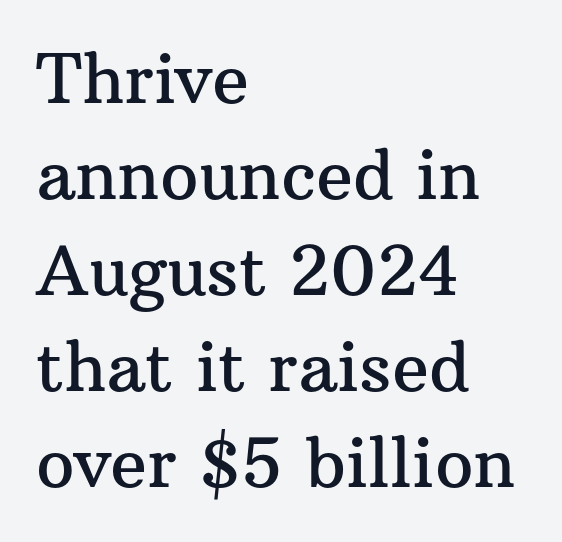
{"serif": "yes", "italic": "no", "width": "normal", "stroke_contrast": "medium", "x_height": "medium", "monospaced": "no", "underline": "no", "align": "left", "line_spacing": "normal", "line_spacing_ratio": 1.41, "letter_spacing": "normal", "letter_spacing_em": 0.0, "glyph_px": 68}
